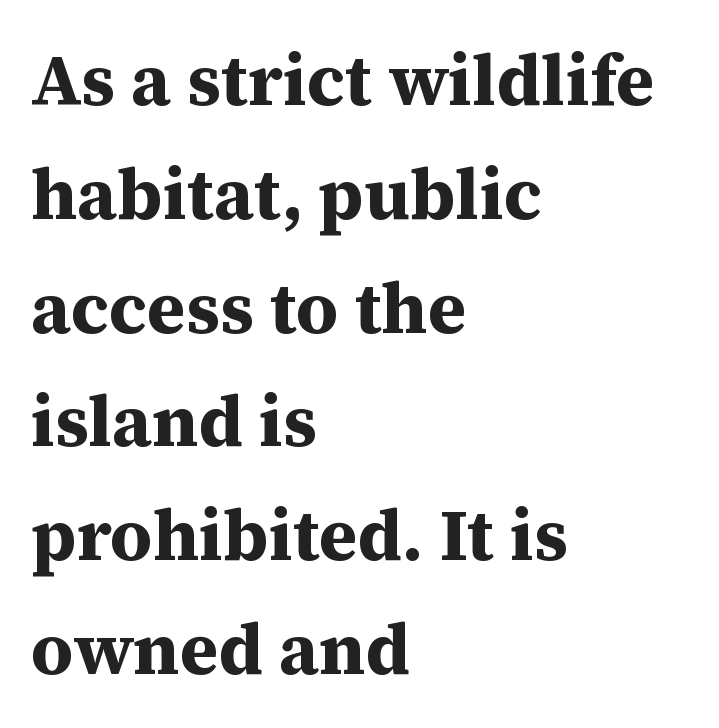
The designer left line spacing at the default. Default kerning and tracking; the words read as compact shapes. Upright lettering throughout. These lines are rendered in a variable-pitch font.
